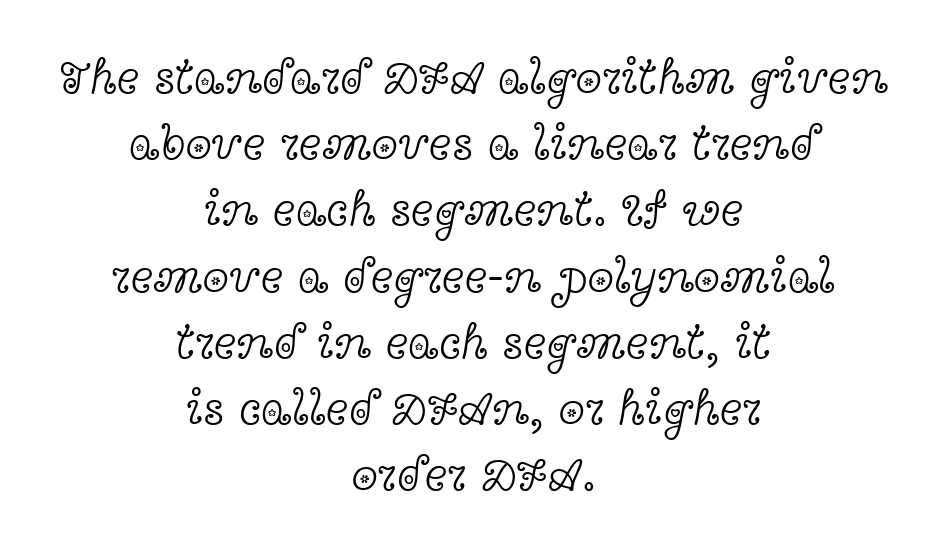
Think standard paragraph weight, or any step lighter than that. Descenders hang freely into open space. This block has exactly the height ordinary leading produces. Designer's note — italics off, roman on. You can tell from the footed stems that serif type was used. Spacing verdict: proportional, widths tailored to each character.
